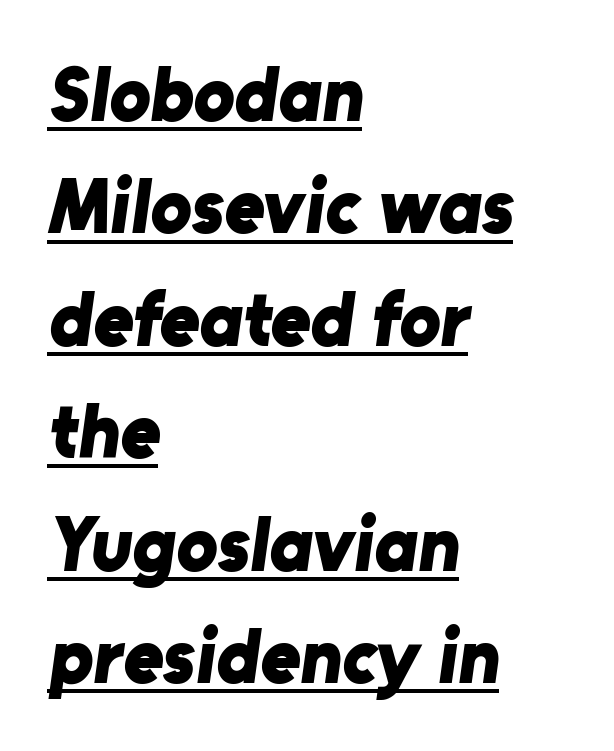
Q: Is the text bold? A: Yes.
Q: Is the typeface a serif or a sans-serif typeface? A: Sans-serif.
Q: Is the text underlined? A: Yes.
Q: How is the paragraph aligned? A: Left-aligned.
Q: Is the spacing between letters normal or unusually wide? A: Normal.
Q: Is the spacing between lines tight, normal or loose? A: Normal.
Q: Width (condensed, normal, or wide)? A: Normal.
Q: Stroke contrast? A: Low.
Q: x-height? A: Medium.
Q: Monospaced? A: No.
